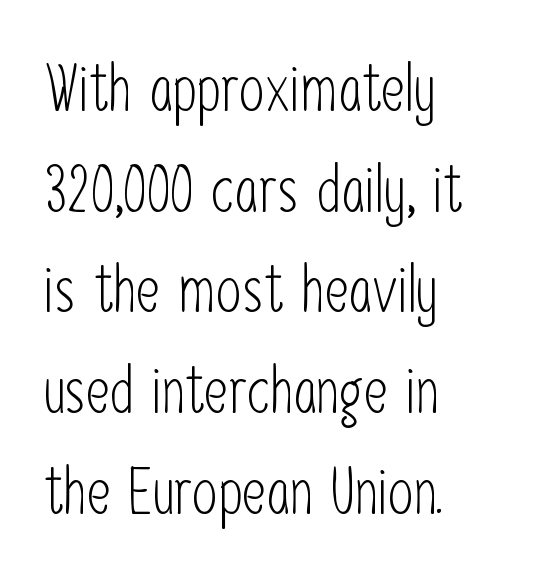
Q: Is the text bold? A: No.
Q: Is the text italic (slanted)? A: No, it is upright.
Q: Is the typeface a serif or a sans-serif typeface? A: Sans-serif.
Q: Is the text underlined? A: No.
Q: How is the paragraph aligned? A: Left-aligned.
Q: Is the spacing between letters normal or unusually wide? A: Normal.
Q: Is the spacing between lines tight, normal or loose? A: Normal.
Q: Width (condensed, normal, or wide)? A: Condensed.
Q: Stroke contrast? A: Low.
Q: x-height? A: Medium.
Q: Monospaced? A: No.
